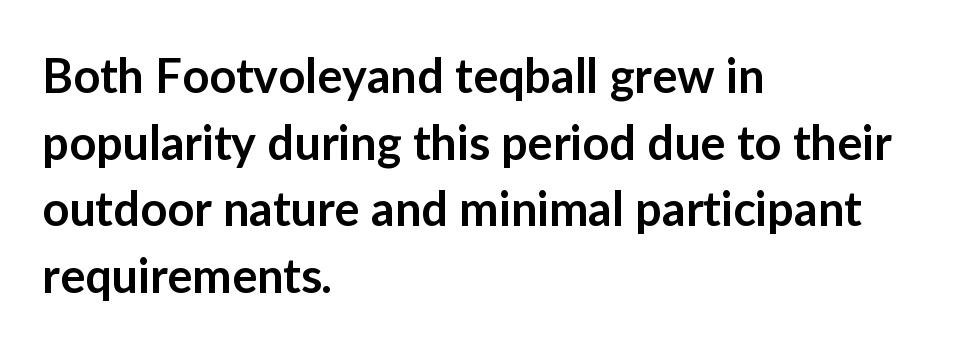
Q: Is the text bold? A: Semi-bold.
Q: Is the text italic (slanted)? A: No, it is upright.
Q: Is the typeface a serif or a sans-serif typeface? A: Sans-serif.
Q: Is the text underlined? A: No.
Q: How is the paragraph aligned? A: Left-aligned.
Q: Is the spacing between letters normal or unusually wide? A: Normal.
Q: Is the spacing between lines tight, normal or loose? A: Normal.
Q: Width (condensed, normal, or wide)? A: Normal.
Q: Stroke contrast? A: Low.
Q: x-height? A: Medium.
Q: Monospaced? A: No.
